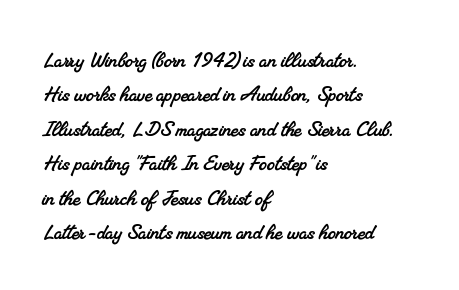
The image shows 25 px text type; set left-aligned, normal line spacing (1.38x), normal letter spacing, not underlined.
